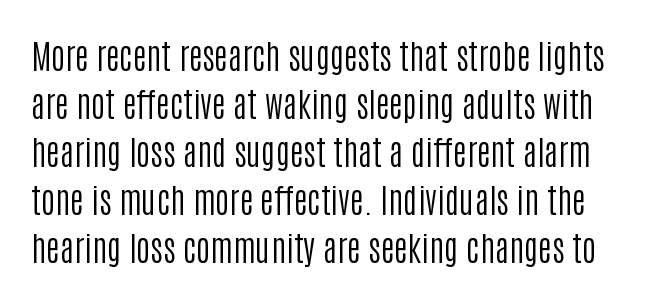
The gaps between neighbouring characters are ordinary and unremarkable. A bare baseline throughout the passage. The lettering stays uniformly vertical, giving the passage a roman look. Character widths vary here, with narrow letters taking less room than wide ones. This is not heavy type; no bold has been used. These lines are composed in type without serifs.
